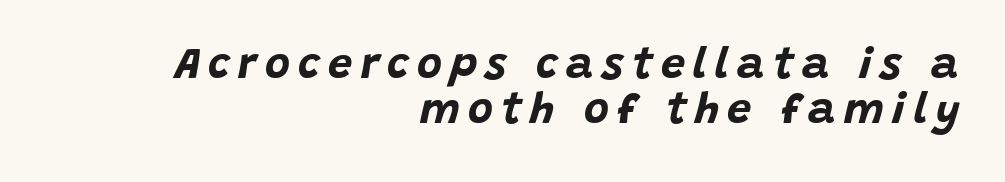
The typography opts for an oblique posture over an upright one. This block would grow much taller if given ordinary leading; it's compressed now. Reading down the block, your eye finds every line finishing at a fixed right position. The gap between lines stays unmarked.
